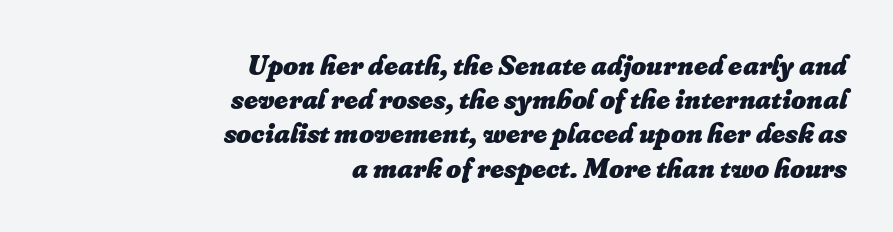
The image shows 29 px heavy type, italic (leaning right); set right-aligned, line spacing 1.18x, normal letter spacing, not underlined; low stroke contrast and a small x-height.
